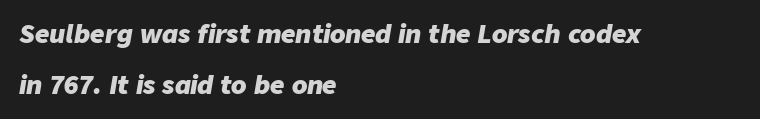
You'd pick this weight for a headline — it's a proper bold. Layout note: lines flush left. This is oblique type, the kind used for emphasis or titles. The letterforms sit shoulder to shoulder at normal distance. Descenders hang freely into open space. Loosely led — the rows are spread out.
